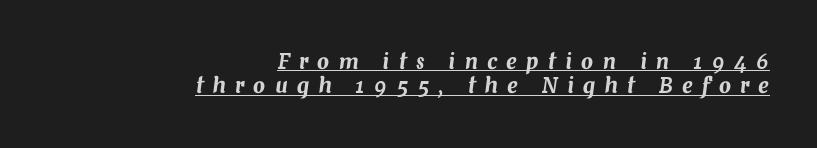
{"italic": "yes", "lean": "right", "slant_degrees": 7, "underline": "yes", "align": "right", "line_spacing_ratio": 1.16, "letter_spacing": "wide", "letter_spacing_em": 0.45, "glyph_px": 21}
